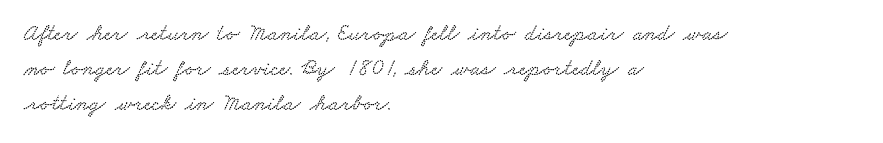
{"underline": "no", "align": "left", "line_spacing": "normal", "line_spacing_ratio": 1.53, "letter_spacing": "normal", "letter_spacing_em": 0.0, "glyph_px": 23}
